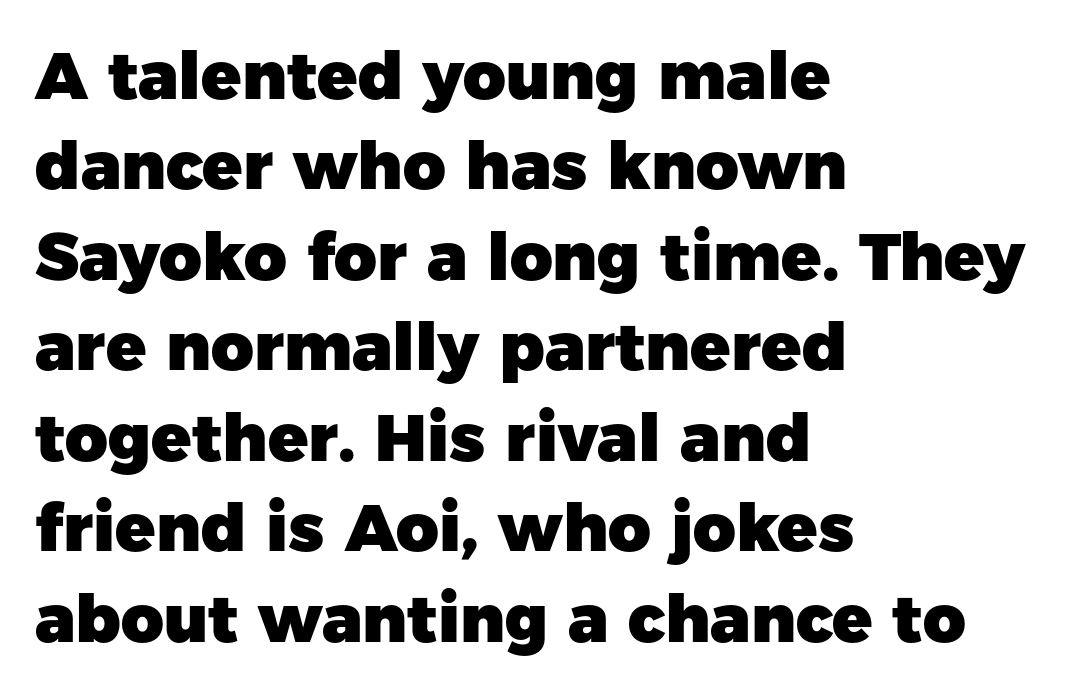
Think of a printed novel: that variable character pitch is what you see here. Characters follow at the spacing the type designer built in. The rendering uses a moderate line-height, typical for paragraphs. The characters look thick and weighty, a clear bold.
